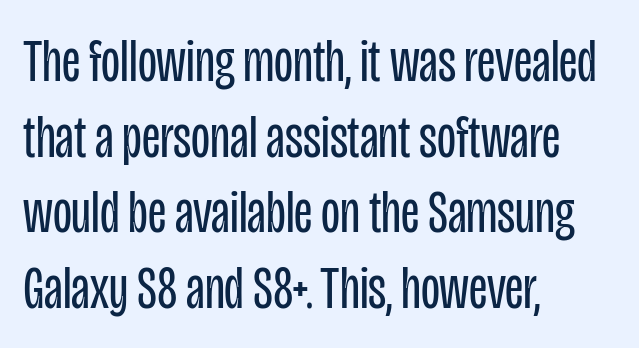
The image shows 62 px regular-weight, condensed sans-serif type, upright; set left-aligned, line spacing 1.22x, normal letter spacing, not underlined; low stroke contrast and a large x-height.
